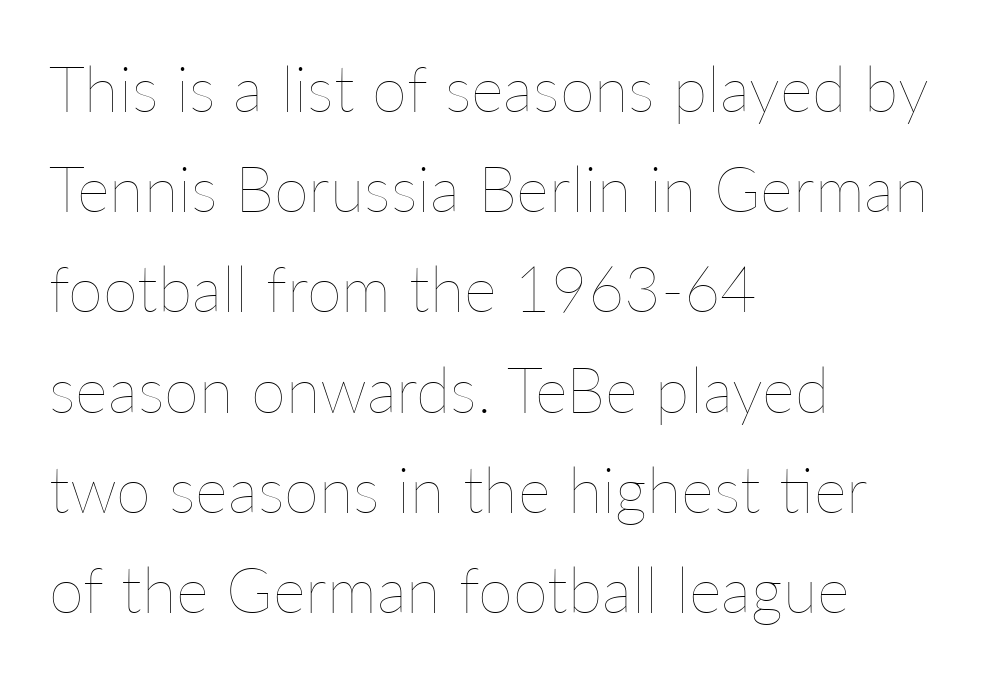
{"italic": "no", "bold": "no", "weight": "thin", "width": "normal", "stroke_contrast": "low", "x_height": "medium", "monospaced": "no", "underline": "no", "align": "left", "line_spacing": "normal", "line_spacing_ratio": 1.59, "letter_spacing": "normal", "letter_spacing_em": 0.0, "glyph_px": 63}
